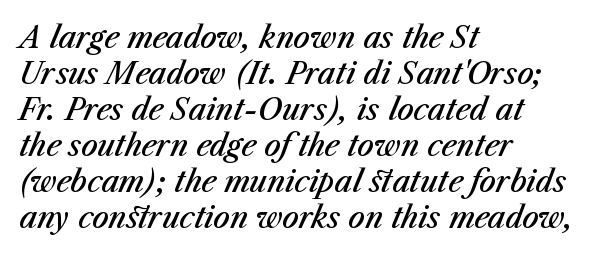
Q: Is the text bold? A: Semi-bold.
Q: Is the text italic (slanted)? A: Yes, it leans right by about 23 degrees.
Q: Is the text underlined? A: No.
Q: How is the paragraph aligned? A: Left-aligned.
Q: Is the spacing between letters normal or unusually wide? A: Normal.
Q: Width (condensed, normal, or wide)? A: Normal.
Q: Stroke contrast? A: Medium.
Q: x-height? A: Medium.
Q: Monospaced? A: No.
